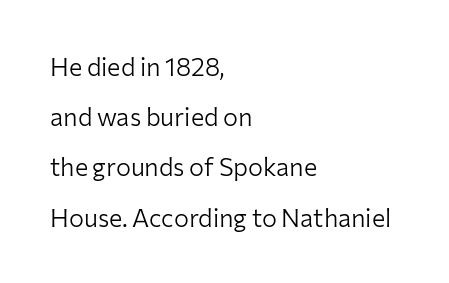
Q: Is the text bold? A: No.
Q: Is the text italic (slanted)? A: No, it is upright.
Q: Is the text underlined? A: No.
Q: How is the paragraph aligned? A: Left-aligned.
Q: Is the spacing between letters normal or unusually wide? A: Normal.
Q: Is the spacing between lines tight, normal or loose? A: Loose.
